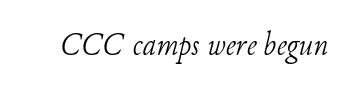
The image shows 33 px light serif type, italic (leaning right); set normal letter spacing, not underlined; low stroke contrast and a small x-height.
